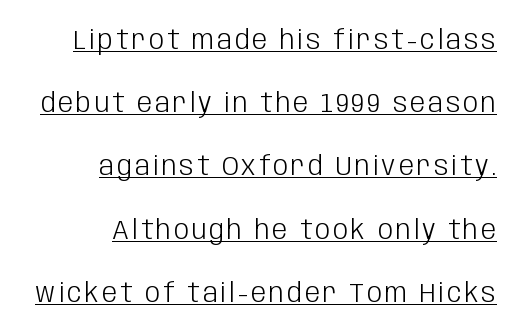
{"italic": "no", "bold": "no", "underline": "yes", "align": "right", "line_spacing": "loose", "line_spacing_ratio": 2.34, "glyph_px": 27}
